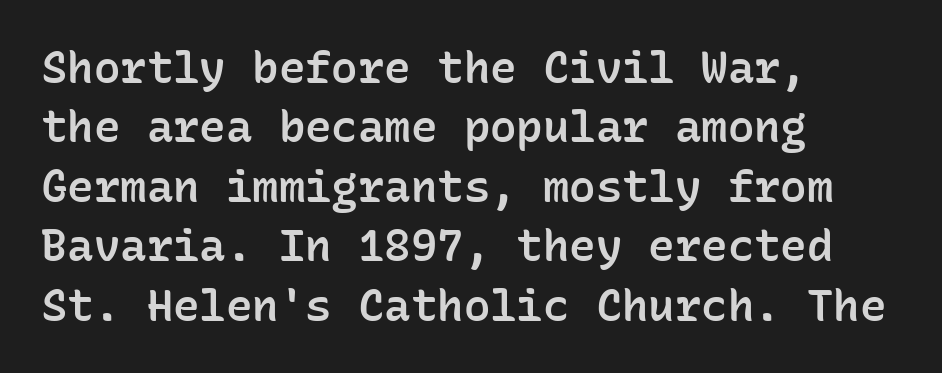
{"serif": "no", "italic": "no", "bold": "semi", "weight": "semibold", "width": "normal", "stroke_contrast": "low", "x_height": "medium", "monospaced": "yes", "underline": "no", "align": "left", "line_spacing": "normal", "line_spacing_ratio": 1.35, "letter_spacing": "normal", "letter_spacing_em": 0.0, "glyph_px": 44}
